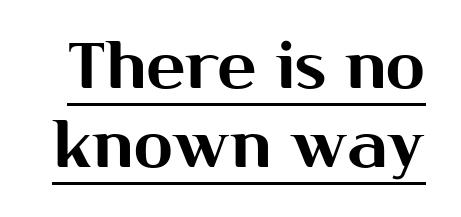
The image shows 64 px sans-serif type, upright; set line spacing 1.24x, normal letter spacing, underlined; medium stroke contrast and a medium x-height.
